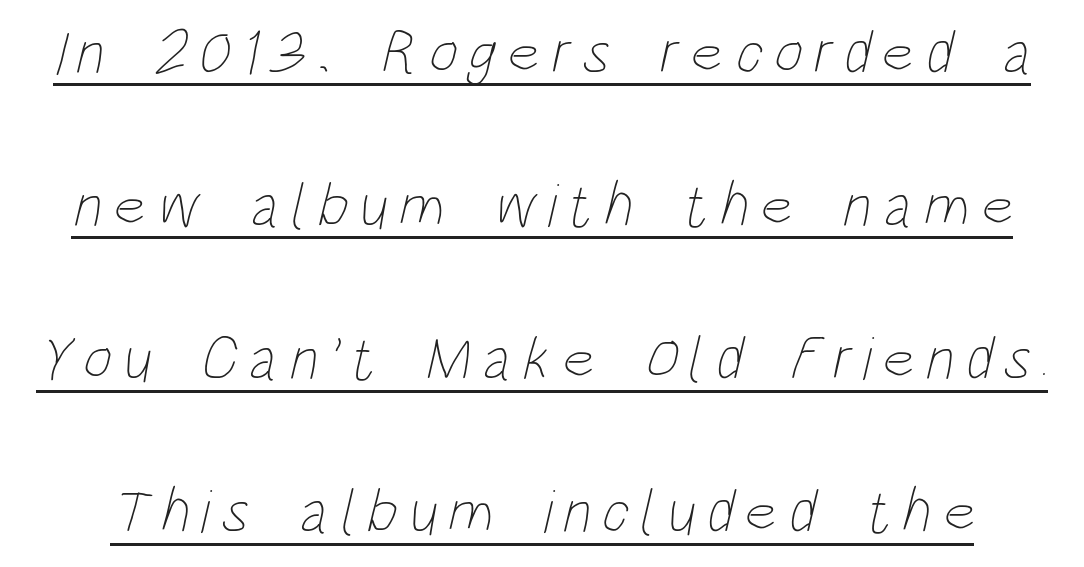
The image shows 62 px thin, condensed type; set loose line spacing (2.47x), underlined; low stroke contrast and a large x-height.
